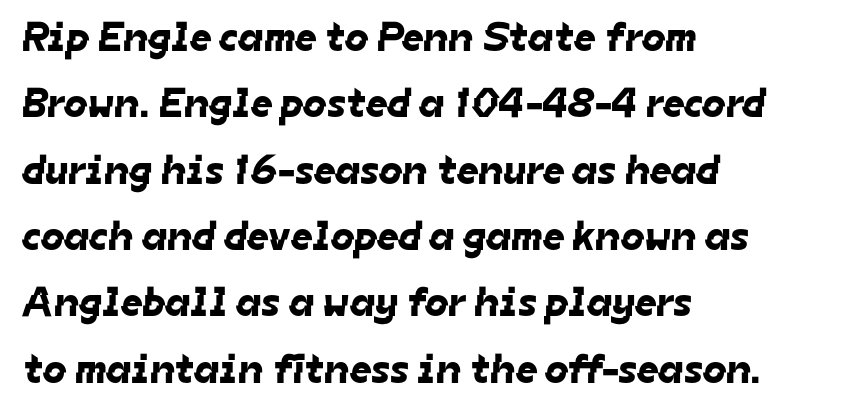
{"serif": "no", "width": "normal", "stroke_contrast": "low", "x_height": "medium", "monospaced": "no", "underline": "no", "align": "left", "line_spacing": "normal", "line_spacing_ratio": 1.58, "letter_spacing": "normal", "letter_spacing_em": 0.0, "glyph_px": 42}
